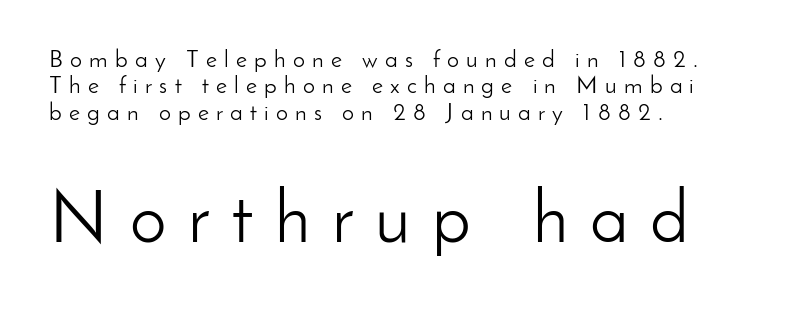
Each new line begins almost immediately beneath the previous one. Style check: upright. Varying glyph widths throughout — classic text-font behaviour. The font family rendered here belongs to the sans-serif group.
